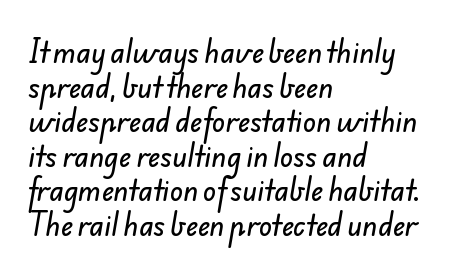
Q: Is the text underlined? A: No.
Q: How is the paragraph aligned? A: Left-aligned.
Q: Is the spacing between letters normal or unusually wide? A: Normal.
Q: Is the spacing between lines tight, normal or loose? A: Normal.
